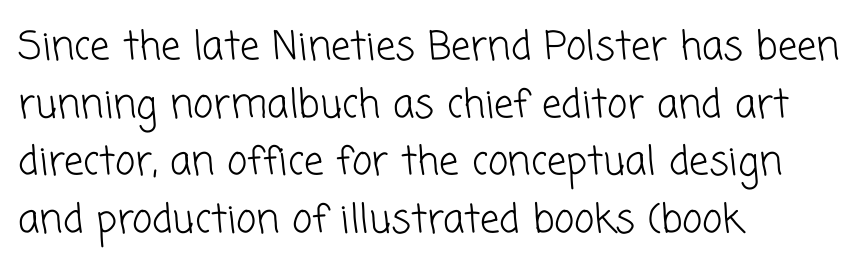
Q: Is the text bold? A: No.
Q: Is the typeface a serif or a sans-serif typeface? A: Sans-serif.
Q: Is the text underlined? A: No.
Q: How is the paragraph aligned? A: Left-aligned.
Q: Is the spacing between letters normal or unusually wide? A: Normal.
Q: Is the spacing between lines tight, normal or loose? A: Normal.
Q: Width (condensed, normal, or wide)? A: Normal.
Q: Stroke contrast? A: Low.
Q: x-height? A: Medium.
Q: Monospaced? A: No.
